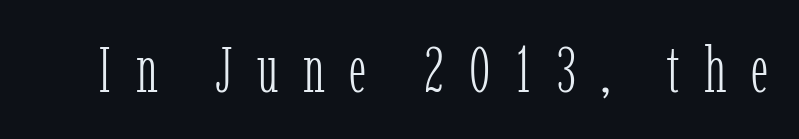
Q: Is the text bold? A: No.
Q: Is the text italic (slanted)? A: No, it is upright.
Q: Is the typeface a serif or a sans-serif typeface? A: Serif.
Q: Is the text underlined? A: No.
Q: Is the spacing between letters normal or unusually wide? A: Unusually wide.
Q: Width (condensed, normal, or wide)? A: Condensed.
Q: Stroke contrast? A: Low.
Q: x-height? A: Medium.
Q: Monospaced? A: No.
